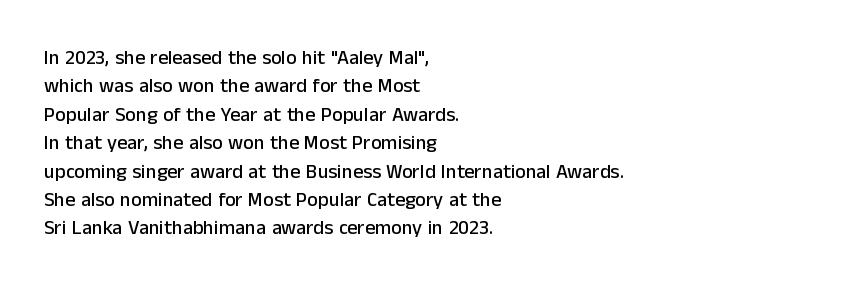
{"italic": "no", "underline": "no", "align": "left", "line_spacing": "normal", "line_spacing_ratio": 1.42, "letter_spacing": "normal", "letter_spacing_em": 0.0, "glyph_px": 20}
